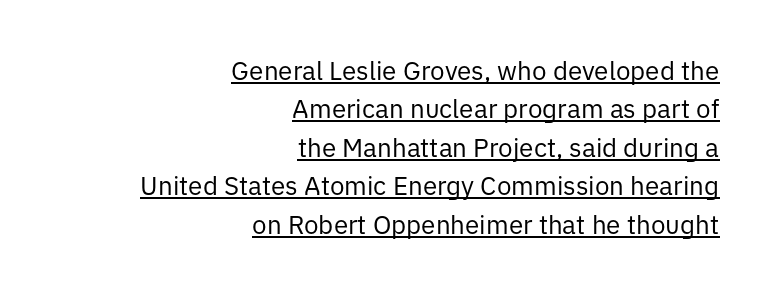
{"italic": "no", "bold": "no", "underline": "yes", "align": "right", "line_spacing": "normal", "line_spacing_ratio": 1.48, "letter_spacing": "normal", "letter_spacing_em": 0.0, "glyph_px": 26}
